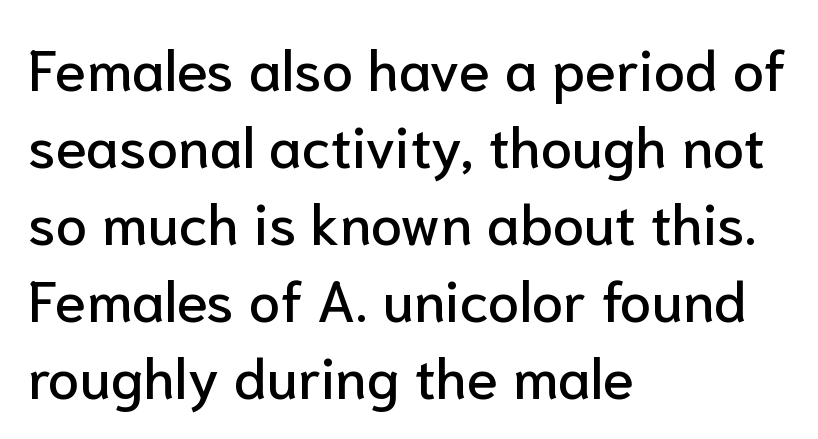
Line starts are locked; line ends wander. Look at the tracking — it's just the regular setting, nothing added. Descenders hang freely into open space. These lines are composed in type without serifs.
